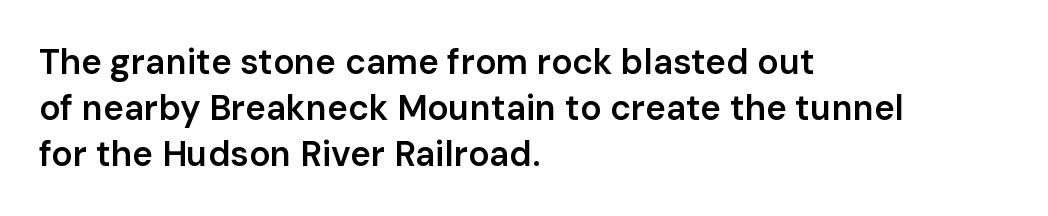
The image shows 35 px semibold sans-serif type, upright; set left-aligned, normal line spacing (1.31x), normal letter spacing, not underlined; low stroke contrast and a medium x-height.
